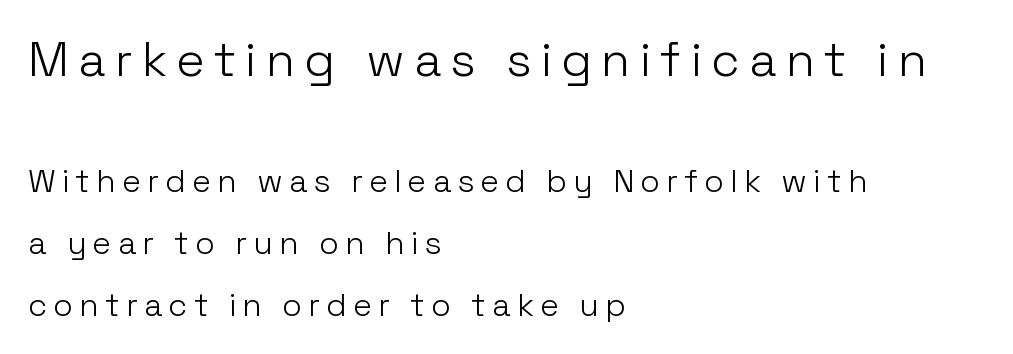
{"serif": "no", "italic": "no", "bold": "no", "weight": "light", "width": "normal", "stroke_contrast": "low", "x_height": "medium", "monospaced": "no", "underline": "no", "align": "left", "line_spacing": "loose", "line_spacing_ratio": 1.94, "larger_block": "first", "size_ratio": 1.5, "glyph_px": 48}
